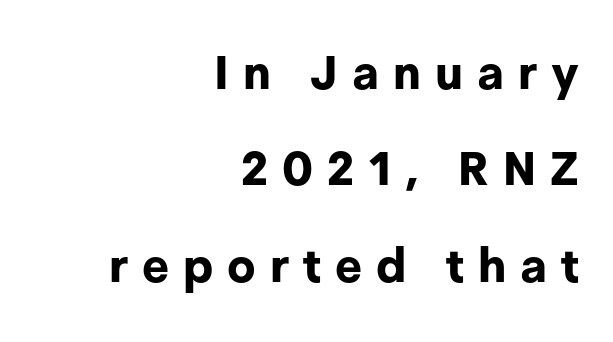
The image shows 47 px bold sans-serif type, upright; set right-aligned, loose line spacing (2.05x), unusually wide letter spacing (+0.3 em), not underlined; low stroke contrast and a medium x-height.
